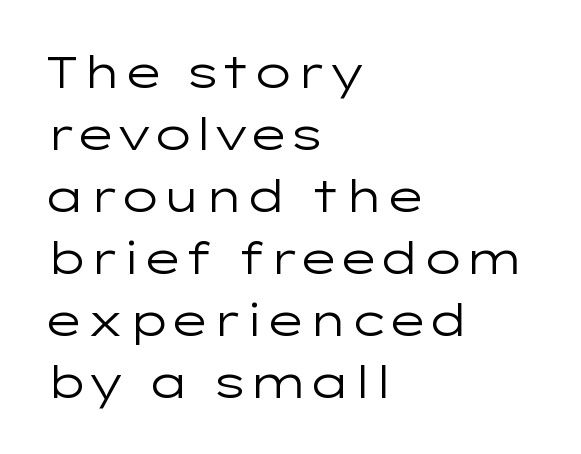
Nobody touched the tracking dial on this one. Does the leading feel generous? No, just average. The rendering shows plain stroke endings on the letterforms — a sans-serif design. Each row of text sits above clean, open space. Looks like regular typesetting: each glyph gets only the width it needs.
